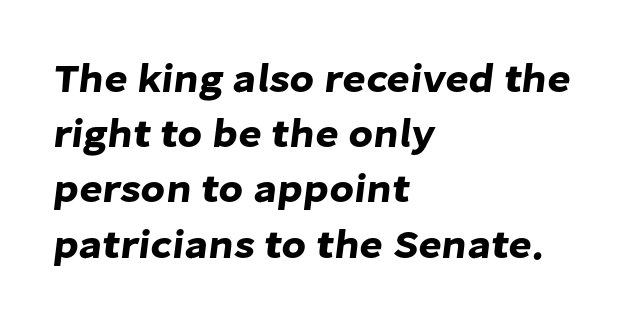
The image shows 40 px sans-serif type; set left-aligned, normal line spacing (1.38x), normal letter spacing, not underlined; low stroke contrast and a medium x-height.
